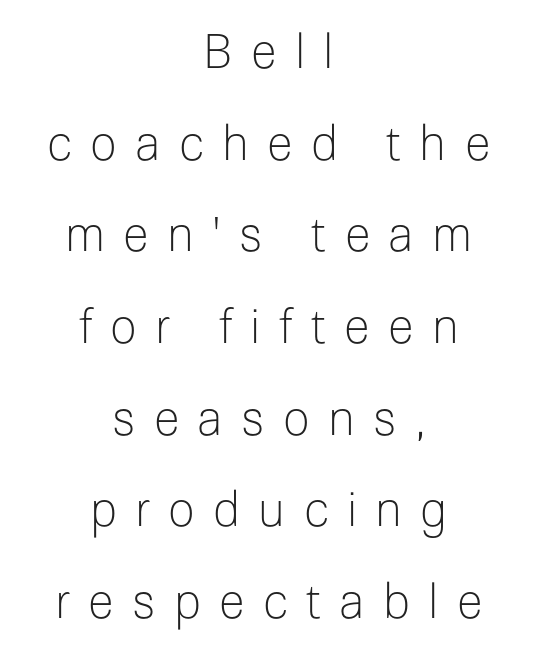
The image shows 47 px light sans-serif type, upright; set centered, loose line spacing (1.95x), unusually wide letter spacing (+0.39 em), not underlined; low stroke contrast and a medium x-height.
